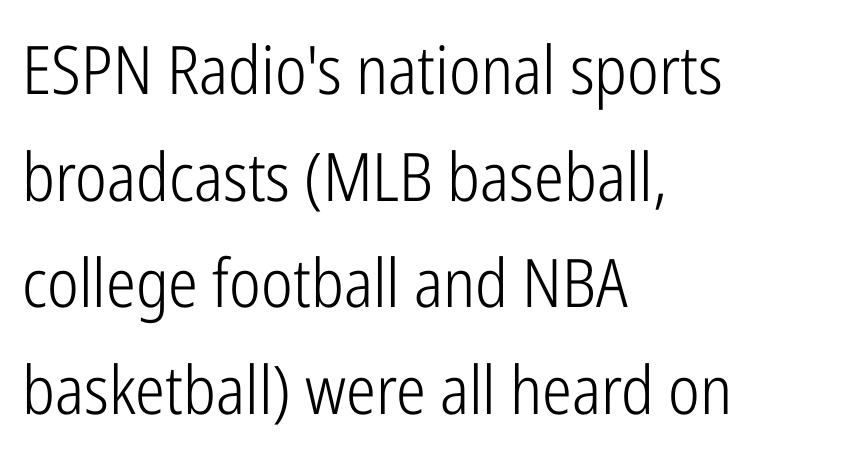
The letterforms sit shoulder to shoulder at normal distance. The specimen omits any rule beneath the text block's lines. Is this a sans? Yes — the strokes have no serifs. The block of text has a typical density, with ordinary space between rows. Stem width sits at or under what a default text font uses. Each letter keeps its own natural width here, so spacing adapts to shape.
